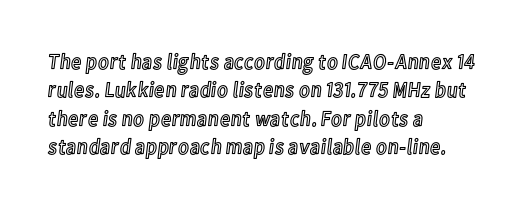
Does extra space separate the letters? No, they use regular spacing. Rows of type keep a routine distance in the vertical direction. Descender tails drop into unmarked territory.
